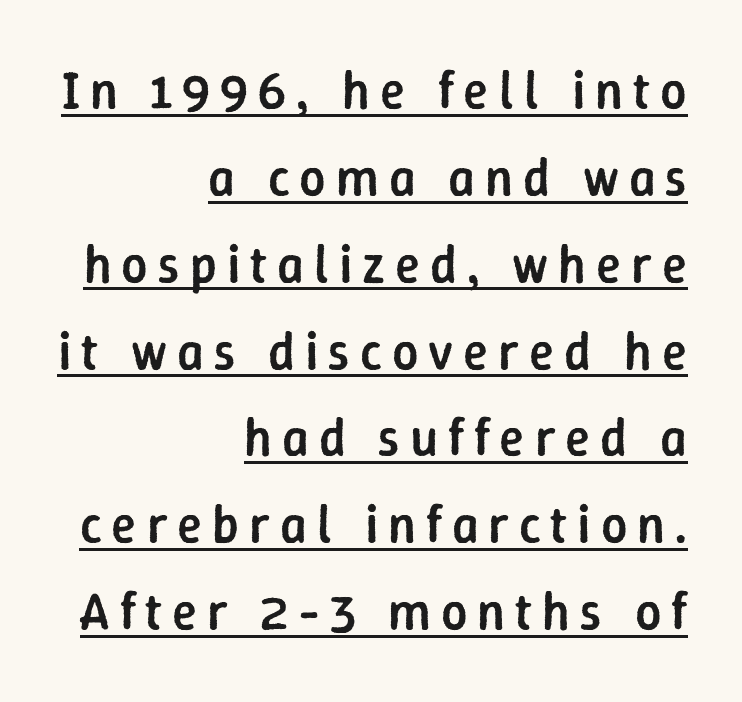
Underlined type. Is this a fixed-width face? No — the glyphs have proportional, varying widths. You can tell from the bare stems that sans-serif type was used. Right-aligned paragraph, ragged on the left. Does the weight exceed regular? Yes, but only to semibold. Quick note: interline space is typical.
